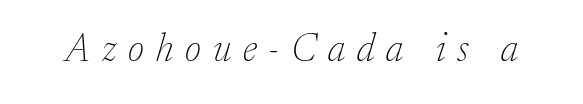
Q: Is the text bold? A: No.
Q: Is the text italic (slanted)? A: Yes, it leans right by about 17 degrees.
Q: Is the typeface a serif or a sans-serif typeface? A: Serif.
Q: Is the text underlined? A: No.
Q: Is the spacing between letters normal or unusually wide? A: Unusually wide.
Q: Width (condensed, normal, or wide)? A: Normal.
Q: Stroke contrast? A: Low.
Q: x-height? A: Medium.
Q: Monospaced? A: No.
